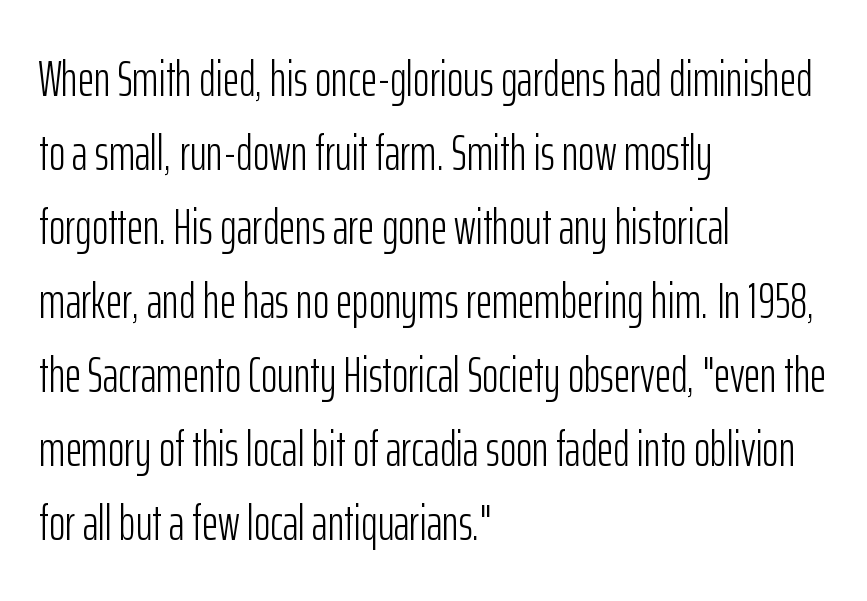
The image shows 50 px light, condensed sans-serif type, upright; set left-aligned, normal line spacing (1.48x), normal letter spacing, not underlined; low stroke contrast and a medium x-height.
